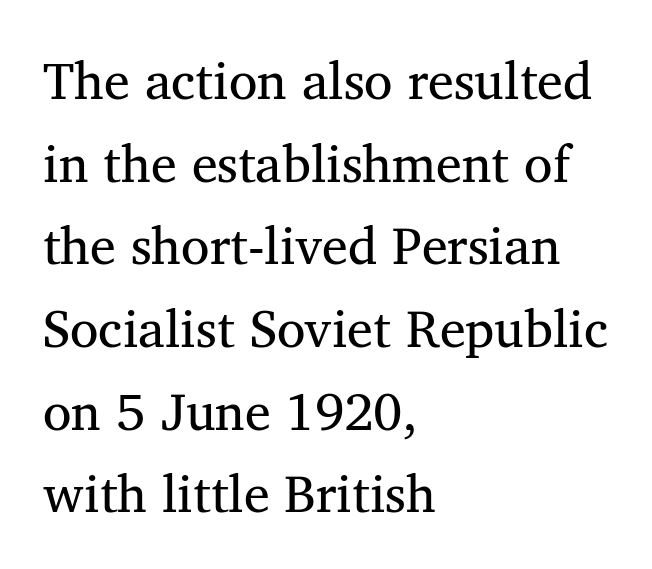
{"serif": "yes", "italic": "no", "bold": "no", "weight": "regular", "width": "normal", "stroke_contrast": "medium", "x_height": "medium", "monospaced": "no", "underline": "no", "align": "left", "line_spacing": "normal", "line_spacing_ratio": 1.59, "letter_spacing": "normal", "letter_spacing_em": 0.0, "glyph_px": 52}
